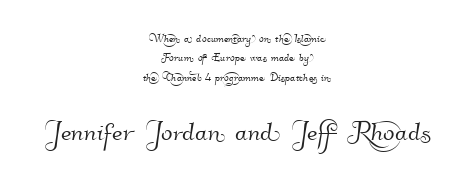
The image shows 34 px sans-serif type; set centered, normal line spacing (1.39x), normal letter spacing, not underlined; the second (bottom) block is 2.43x larger; high stroke contrast and a small x-height.
